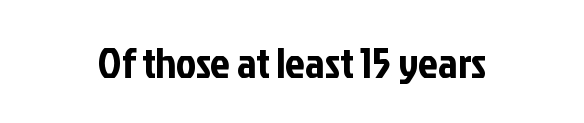
{"serif": "no", "italic": "no", "width": "condensed", "stroke_contrast": "low", "x_height": "medium", "monospaced": "no", "underline": "no", "align": "center", "letter_spacing": "normal", "letter_spacing_em": 0.0, "glyph_px": 43}
